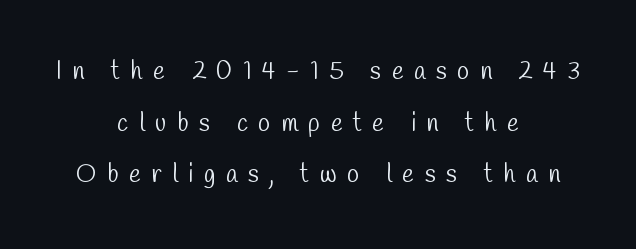
{"bold": "no", "underline": "no", "align": "center", "line_spacing": "loose", "line_spacing_ratio": 2.07, "letter_spacing": "wide", "letter_spacing_em": 0.42, "glyph_px": 25}
